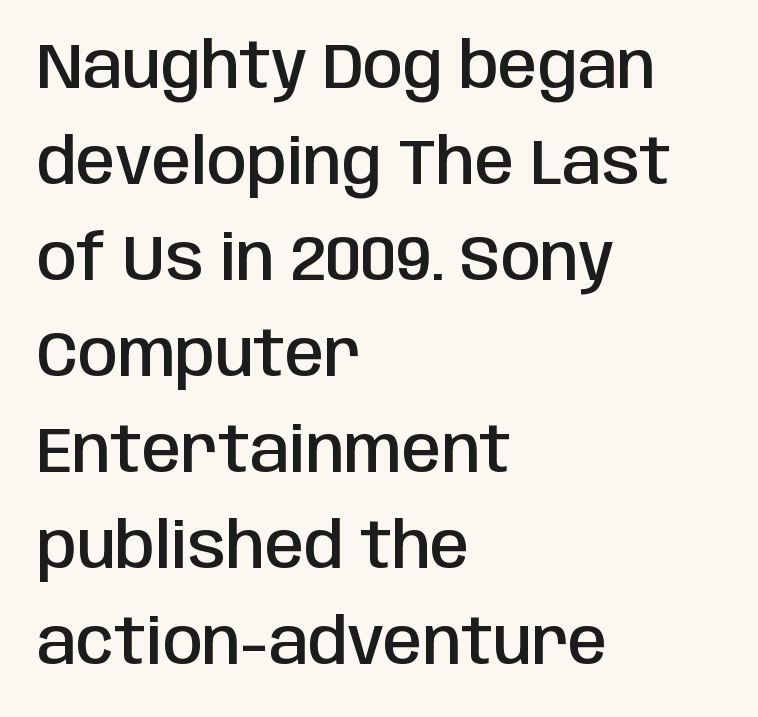
Q: Is the text bold? A: Semi-bold.
Q: Is the text italic (slanted)? A: No, it is upright.
Q: Is the typeface a serif or a sans-serif typeface? A: Sans-serif.
Q: Is the text underlined? A: No.
Q: How is the paragraph aligned? A: Left-aligned.
Q: Is the spacing between letters normal or unusually wide? A: Normal.
Q: Is the spacing between lines tight, normal or loose? A: Normal.
Q: Width (condensed, normal, or wide)? A: Condensed.
Q: Stroke contrast? A: Low.
Q: x-height? A: Large.
Q: Monospaced? A: No.
